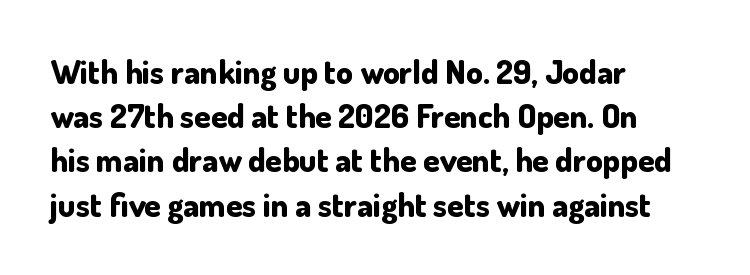
Q: Is the text bold? A: Yes.
Q: Is the text italic (slanted)? A: No, it is upright.
Q: Is the typeface a serif or a sans-serif typeface? A: Sans-serif.
Q: Is the text underlined? A: No.
Q: How is the paragraph aligned? A: Left-aligned.
Q: Is the spacing between letters normal or unusually wide? A: Normal.
Q: Is the spacing between lines tight, normal or loose? A: Normal.
Q: Width (condensed, normal, or wide)? A: Normal.
Q: Stroke contrast? A: Low.
Q: x-height? A: Small.
Q: Monospaced? A: No.
